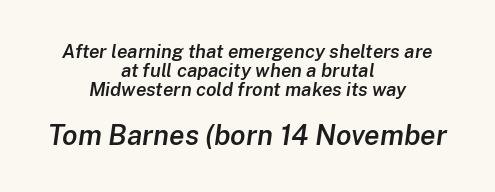
The image shows 28 px semibold type, italic (leaning right); set centered, tight line spacing (1.0x), normal letter spacing, not underlined; the second (bottom) block is 1.47x larger; low stroke contrast and a medium x-height.
